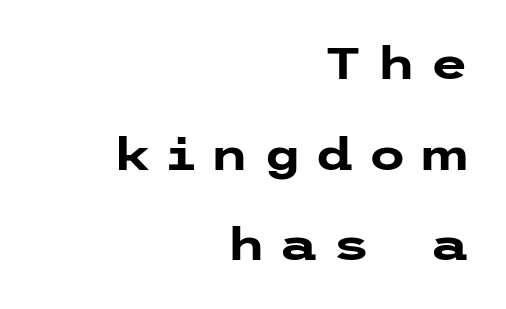
Q: Is the text bold? A: Yes.
Q: Is the text italic (slanted)? A: No, it is upright.
Q: Is the typeface a serif or a sans-serif typeface? A: Sans-serif.
Q: Is the text underlined? A: No.
Q: How is the paragraph aligned? A: Right-aligned.
Q: Is the spacing between letters normal or unusually wide? A: Unusually wide.
Q: Is the spacing between lines tight, normal or loose? A: Loose.
Q: Width (condensed, normal, or wide)? A: Wide.
Q: Stroke contrast? A: Low.
Q: x-height? A: Medium.
